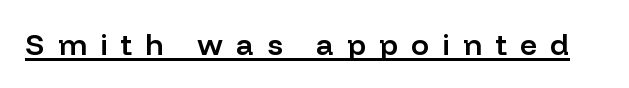
{"serif": "no", "italic": "no", "bold": "semi", "weight": "semibold", "width": "normal", "stroke_contrast": "low", "x_height": "medium", "monospaced": "no", "underline": "yes", "letter_spacing": "wide", "letter_spacing_em": 0.44, "glyph_px": 30}
